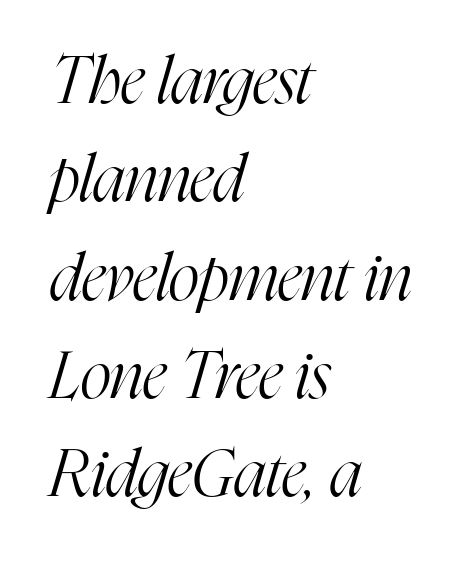
Q: Is the text bold? A: No.
Q: Is the text italic (slanted)? A: Yes, it leans right by about 16 degrees.
Q: Is the typeface a serif or a sans-serif typeface? A: Serif.
Q: Is the text underlined? A: No.
Q: How is the paragraph aligned? A: Left-aligned.
Q: Is the spacing between letters normal or unusually wide? A: Normal.
Q: Is the spacing between lines tight, normal or loose? A: Normal.
Q: Width (condensed, normal, or wide)? A: Condensed.
Q: Stroke contrast? A: High.
Q: x-height? A: Medium.
Q: Monospaced? A: No.
